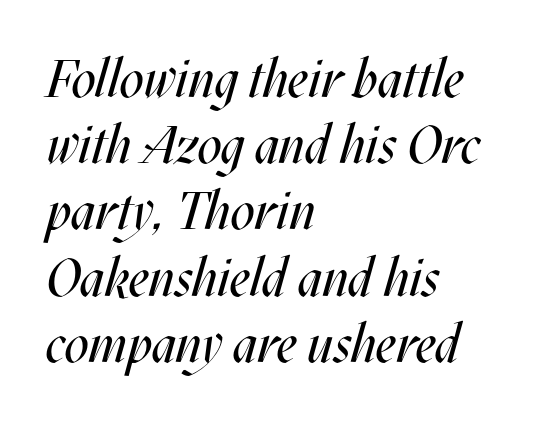
The strokes are not fattened; the text isn't bold. Does extra space separate the letters? No, they use regular spacing. Characters are canted at an angle relative to the baseline's perpendicular. Regarding leading, the lines here are spaced in the standard way. Proportional: the letters do not fall into vertical columns. No word sits above an underline.
